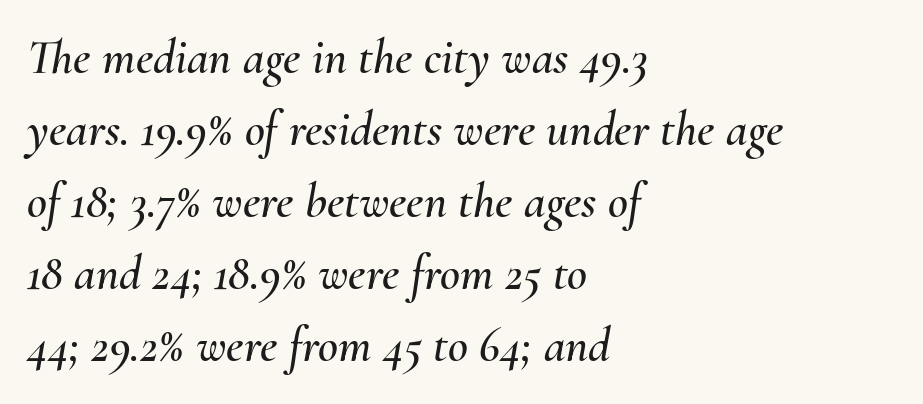
Nothing unusual about the tracking: characters are spaced as the font intends. Quick note: underline off. You can tell it's italic because the verticals aren't actually vertical. Is this a fixed-width face? No — the glyphs have proportional, varying widths. Line beginnings align vertically; line endings do not.
